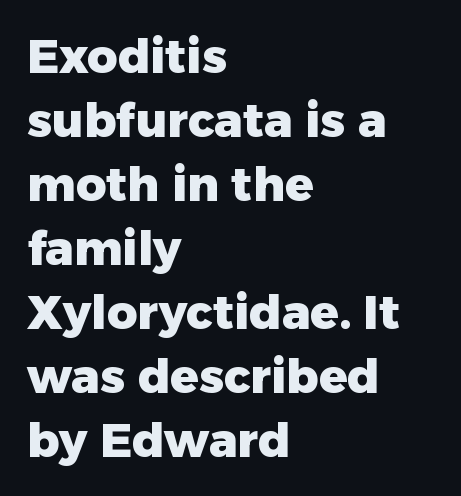
Does extra space separate the letters? No, they use regular spacing. The lettering stays uniformly vertical, giving the passage a roman look. A typesetter would call this proportional, since set widths differ per character. Typographically, this falls in the sans-serif category.
